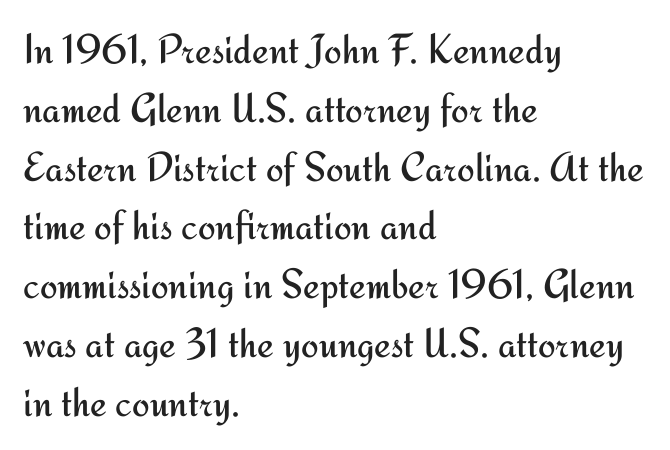
Q: Is the text bold? A: No.
Q: Is the text italic (slanted)? A: No, it is upright.
Q: Is the typeface a serif or a sans-serif typeface? A: Sans-serif.
Q: Is the text underlined? A: No.
Q: How is the paragraph aligned? A: Left-aligned.
Q: Is the spacing between letters normal or unusually wide? A: Normal.
Q: Is the spacing between lines tight, normal or loose? A: Normal.
Q: Width (condensed, normal, or wide)? A: Normal.
Q: Stroke contrast? A: Medium.
Q: x-height? A: Small.
Q: Monospaced? A: No.
